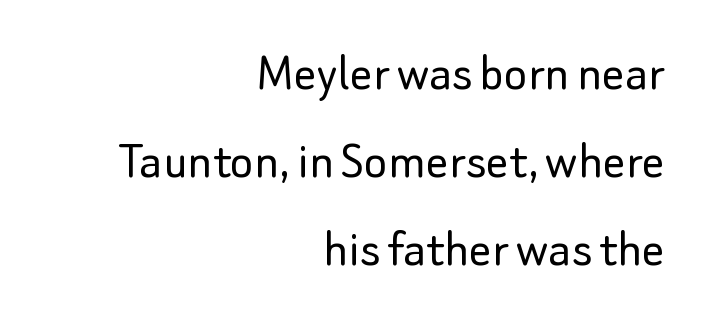
{"serif": "no", "italic": "no", "bold": "no", "weight": "light", "width": "normal", "stroke_contrast": "low", "x_height": "small", "monospaced": "no", "underline": "no", "align": "right", "line_spacing": "normal", "line_spacing_ratio": 1.57, "letter_spacing": "normal", "letter_spacing_em": 0.0, "glyph_px": 56}
